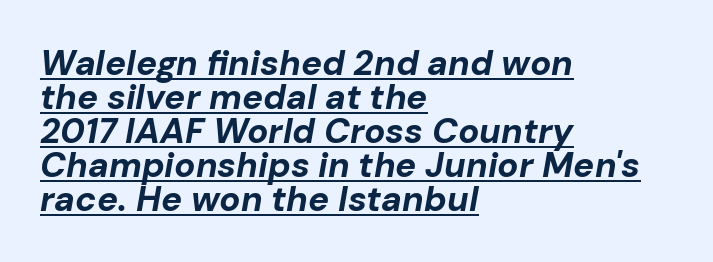
These words are printed bold, with thick strokes throughout. Character widths vary here, with narrow letters taking less room than wide ones. There's an unmistakable incline to the writing here. The face used here appears with an underline applied. Here the glyphs are tracked normally, forming tight word shapes.
